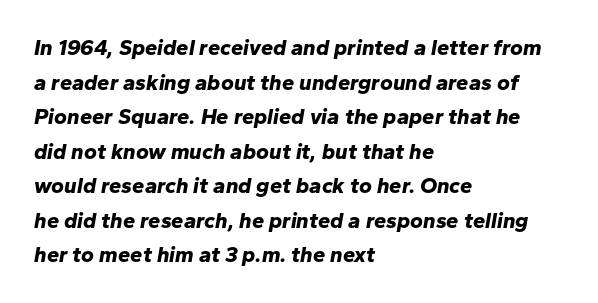
The image shows 22 px bold type, italic (leaning right); set left-aligned, normal line spacing (1.57x), normal letter spacing, not underlined.
